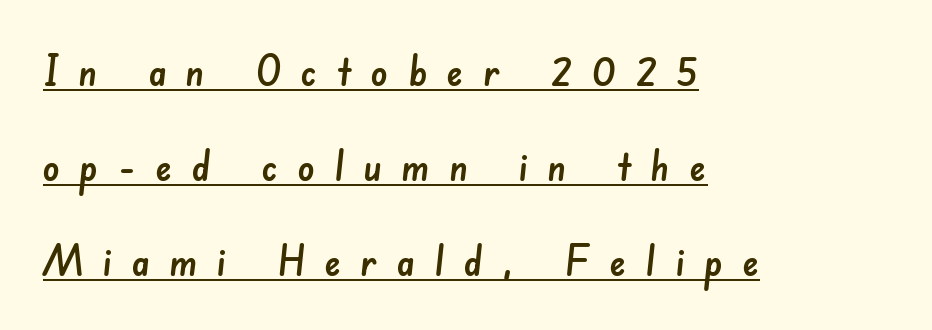
Q: Is the typeface a serif or a sans-serif typeface? A: Sans-serif.
Q: Is the text underlined? A: Yes.
Q: How is the paragraph aligned? A: Left-aligned.
Q: Is the spacing between letters normal or unusually wide? A: Unusually wide.
Q: Is the spacing between lines tight, normal or loose? A: Loose.
Q: Width (condensed, normal, or wide)? A: Normal.
Q: Stroke contrast? A: Low.
Q: x-height? A: Small.
Q: Monospaced? A: No.
